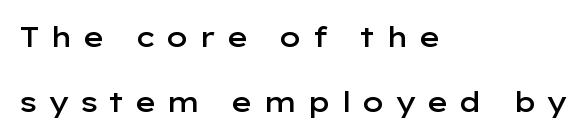
{"serif": "no", "italic": "no", "bold": "semi", "weight": "semibold", "width": "wide", "stroke_contrast": "low", "x_height": "medium", "monospaced": "no", "underline": "no", "align": "left", "line_spacing": "loose", "line_spacing_ratio": 2.32, "letter_spacing": "wide", "letter_spacing_em": 0.35, "glyph_px": 28}
